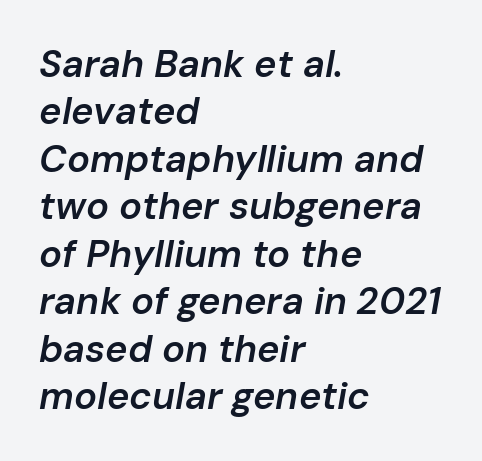
Q: Is the text bold? A: Semi-bold.
Q: Is the text italic (slanted)? A: Yes, it leans right by about 10 degrees.
Q: Is the text underlined? A: No.
Q: How is the paragraph aligned? A: Left-aligned.
Q: Is the spacing between letters normal or unusually wide? A: Normal.
Q: Is the spacing between lines tight, normal or loose? A: Normal.
Q: Width (condensed, normal, or wide)? A: Normal.
Q: Stroke contrast? A: Low.
Q: x-height? A: Medium.
Q: Monospaced? A: No.
